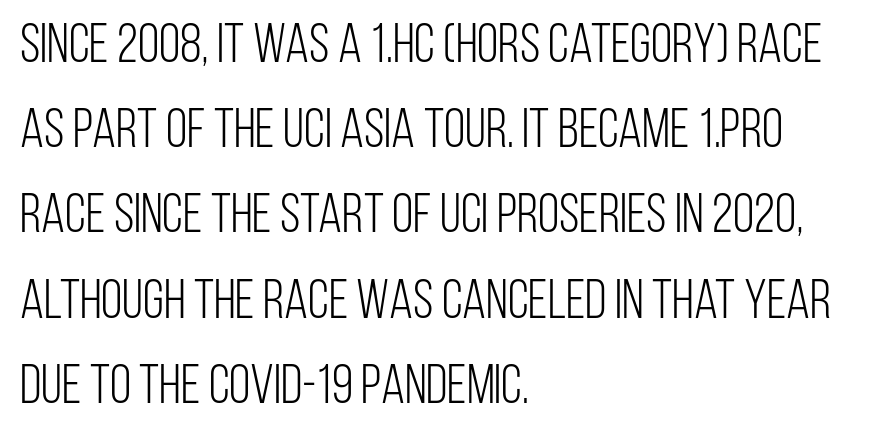
The image shows 55 px light, condensed sans-serif type, upright; set left-aligned, normal line spacing (1.55x), normal letter spacing, not underlined; low stroke contrast and a large x-height.
